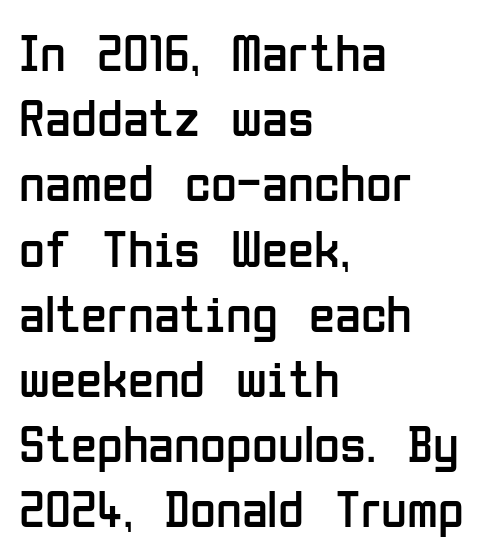
The image shows 53 px regular-weight, condensed sans-serif type, upright; set left-aligned, line spacing 1.23x, normal letter spacing, not underlined; low stroke contrast and a medium x-height.
